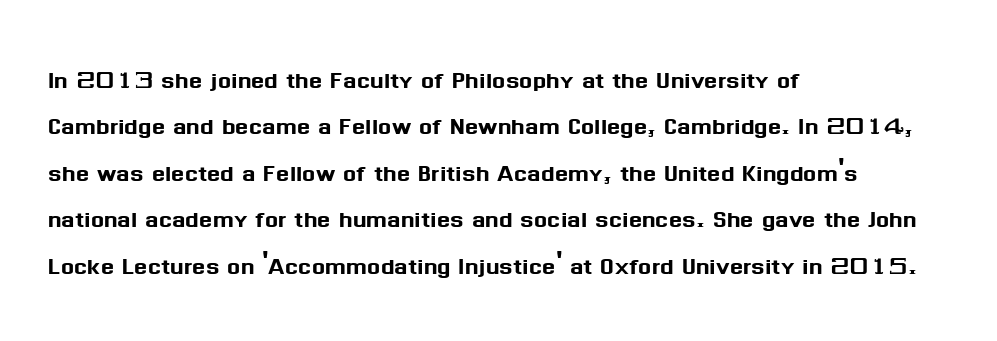
Q: Is the text italic (slanted)? A: No, it is upright.
Q: Is the typeface a serif or a sans-serif typeface? A: Sans-serif.
Q: Is the text underlined? A: No.
Q: How is the paragraph aligned? A: Left-aligned.
Q: Is the spacing between letters normal or unusually wide? A: Normal.
Q: Is the spacing between lines tight, normal or loose? A: Normal.
Q: Width (condensed, normal, or wide)? A: Normal.
Q: Stroke contrast? A: Medium.
Q: x-height? A: Medium.
Q: Monospaced? A: No.
